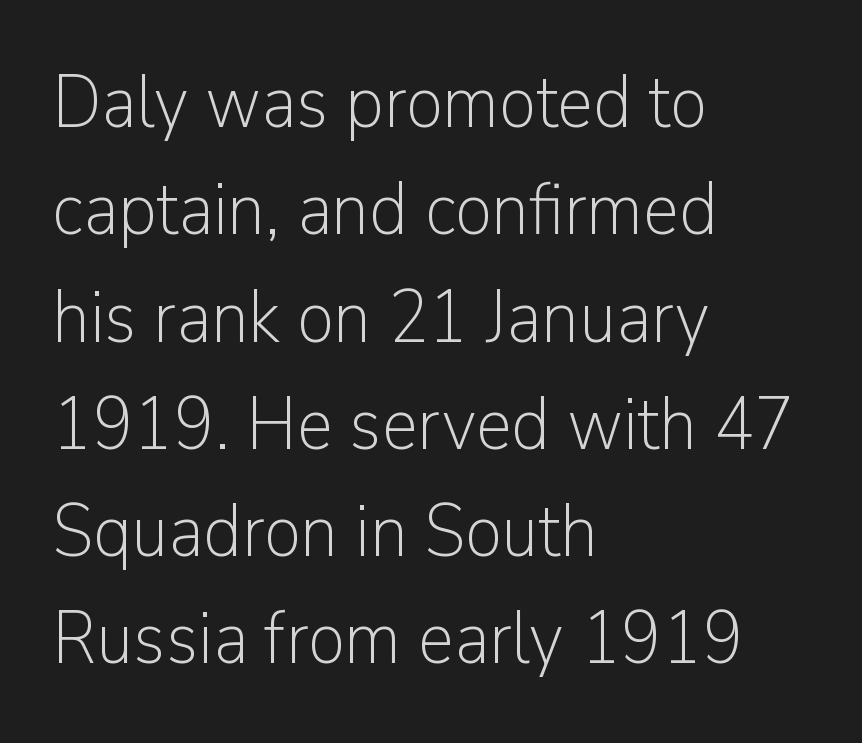
The image shows 74 px light sans-serif type, upright; set left-aligned, normal line spacing (1.45x), normal letter spacing, not underlined; low stroke contrast and a medium x-height.
